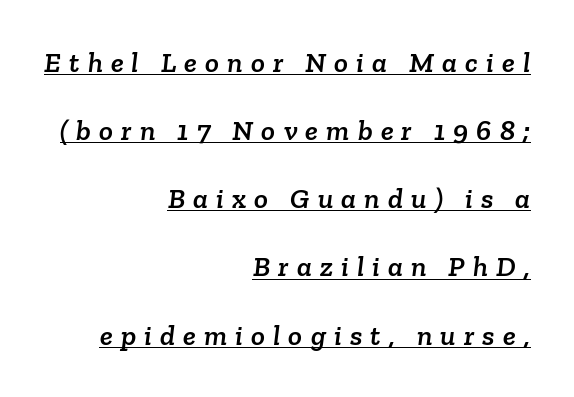
Students, observe: this is what heavily led, spacious text looks like. A typesetter would call this proportional, since set widths differ per character. Serifs: yes, visible at the terminals of the letterforms. You could only call the tracking loose — the letters float apart. Is there an underline? Yes — a line sits under the letters.
